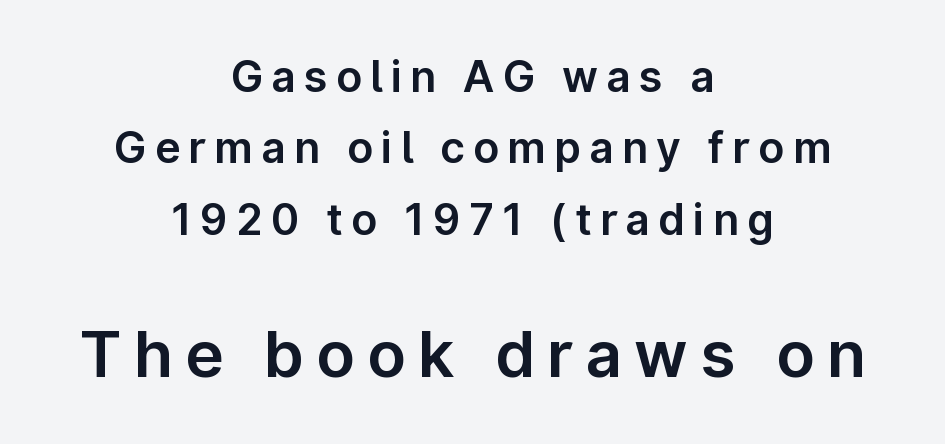
{"serif": "no", "italic": "no", "width": "normal", "stroke_contrast": "low", "x_height": "medium", "monospaced": "no", "underline": "no", "align": "center", "line_spacing": "normal", "line_spacing_ratio": 1.66, "larger_block": "second", "size_ratio": 1.49, "glyph_px": 64}
